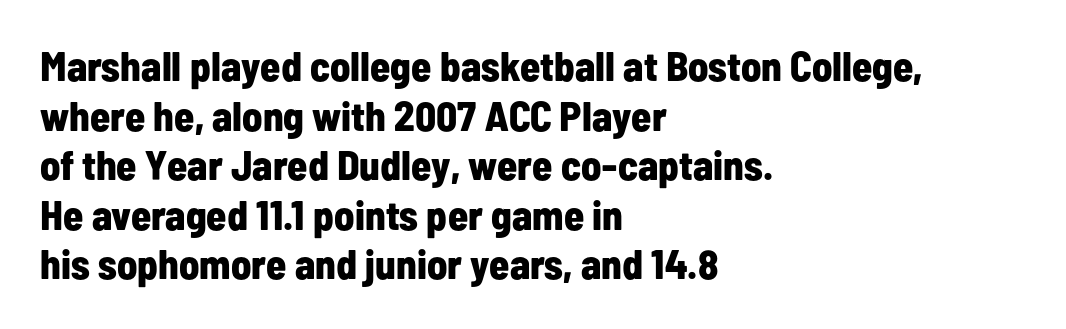
Q: Is the text bold? A: Yes.
Q: Is the text italic (slanted)? A: No, it is upright.
Q: Is the typeface a serif or a sans-serif typeface? A: Sans-serif.
Q: Is the text underlined? A: No.
Q: How is the paragraph aligned? A: Left-aligned.
Q: Is the spacing between letters normal or unusually wide? A: Normal.
Q: Width (condensed, normal, or wide)? A: Condensed.
Q: Stroke contrast? A: Low.
Q: x-height? A: Medium.
Q: Monospaced? A: No.
